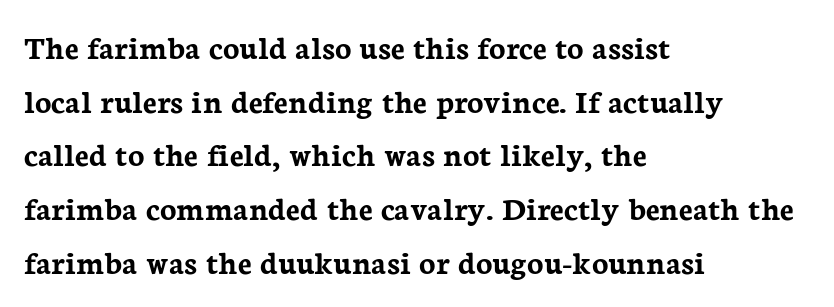
{"serif": "yes", "italic": "no", "bold": "yes", "weight": "semibold", "width": "normal", "stroke_contrast": "low", "x_height": "medium", "monospaced": "no", "underline": "no", "align": "left", "line_spacing": "normal", "line_spacing_ratio": 1.58, "letter_spacing": "normal", "letter_spacing_em": 0.0, "glyph_px": 34}
